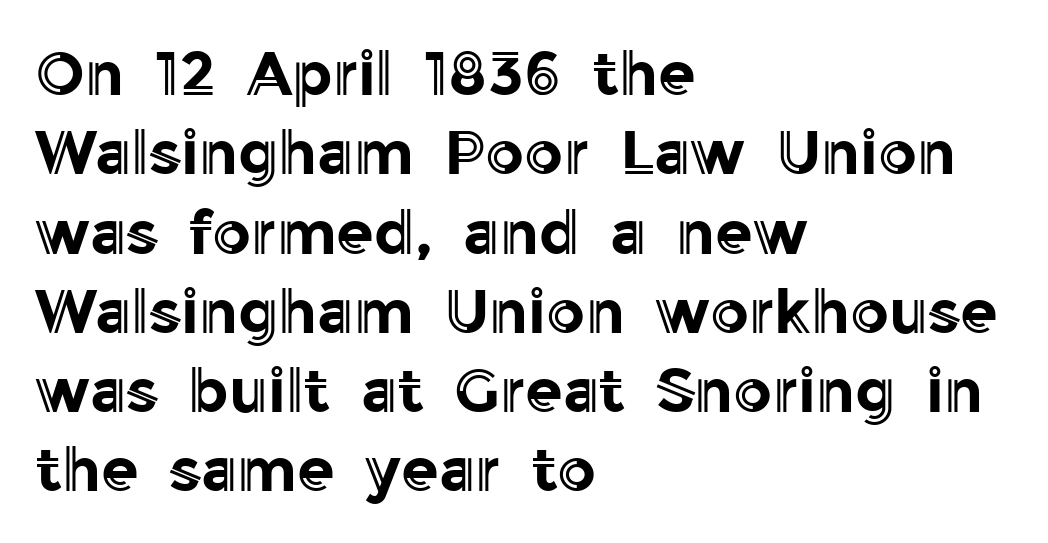
{"italic": "no", "width": "normal", "x_height": "medium", "monospaced": "no", "underline": "no", "align": "left", "line_spacing": "normal", "line_spacing_ratio": 1.3, "letter_spacing": "normal", "letter_spacing_em": 0.0, "glyph_px": 61}
